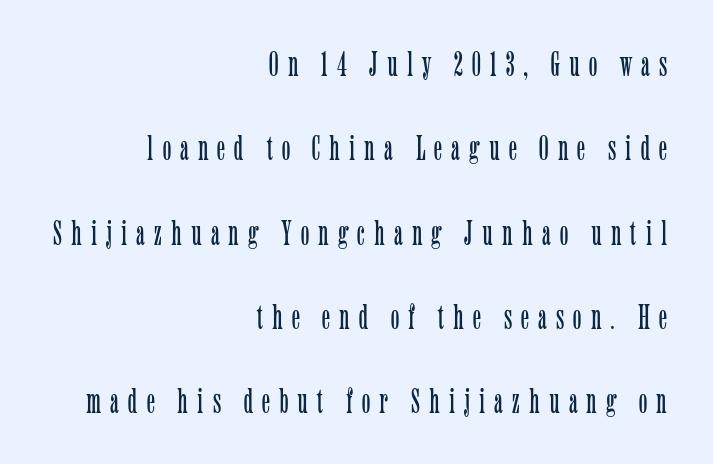
Q: Is the text bold? A: No.
Q: Is the text italic (slanted)? A: No, it is upright.
Q: Is the typeface a serif or a sans-serif typeface? A: Serif.
Q: Is the text underlined? A: No.
Q: How is the paragraph aligned? A: Right-aligned.
Q: Is the spacing between letters normal or unusually wide? A: Unusually wide.
Q: Is the spacing between lines tight, normal or loose? A: Loose.
Q: Width (condensed, normal, or wide)? A: Condensed.
Q: Stroke contrast? A: Low.
Q: x-height? A: Medium.
Q: Monospaced? A: No.
